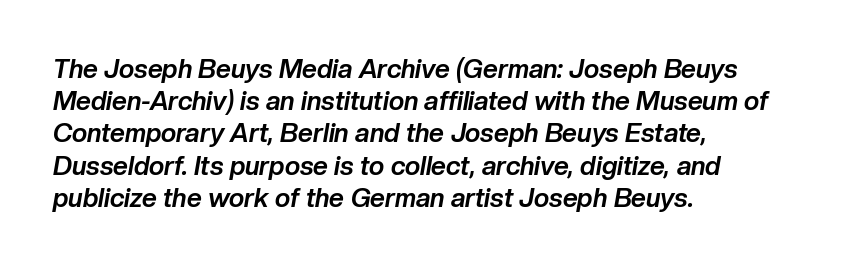
The specimen reads as italic at a glance. The string is rendered with underlining switched off. Tracking here is standard; glyphs follow each other at the usual distance. Notice how the passage keeps a crisp vertical edge on the left only.
